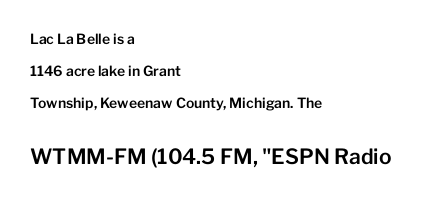
The image shows 21 px text type, upright; set left-aligned, loose line spacing (2.28x), normal letter spacing, not underlined; the second (bottom) block is 1.5x larger.
